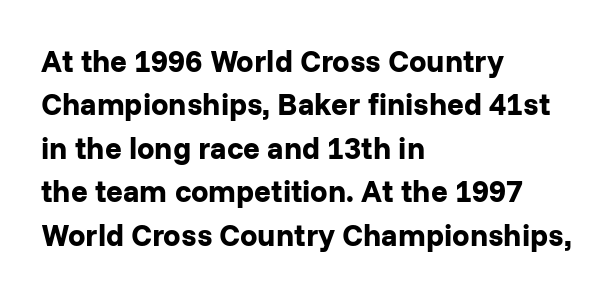
The image shows 31 px bold sans-serif type, upright; set left-aligned, normal line spacing (1.4x), normal letter spacing, not underlined; low stroke contrast and a medium x-height.
